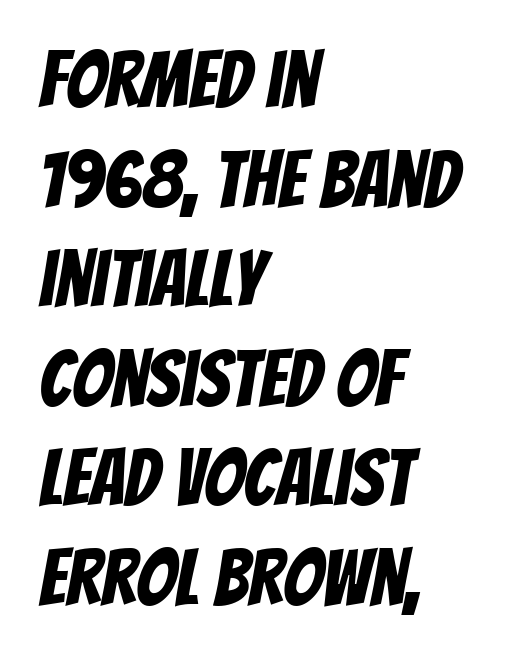
Check where the strokes stop: nothing finishes them off — pure sans. The paragraph has a hard left edge and a soft right edge. The passage shown is not underscored anywhere. The vertical gap from one line to the next is medium.
